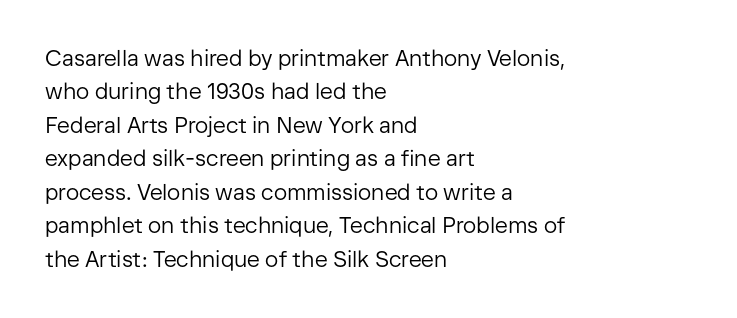
{"italic": "no", "bold": "no", "underline": "no", "align": "left", "line_spacing": "normal", "line_spacing_ratio": 1.52, "letter_spacing": "normal", "letter_spacing_em": 0.0, "glyph_px": 22}
